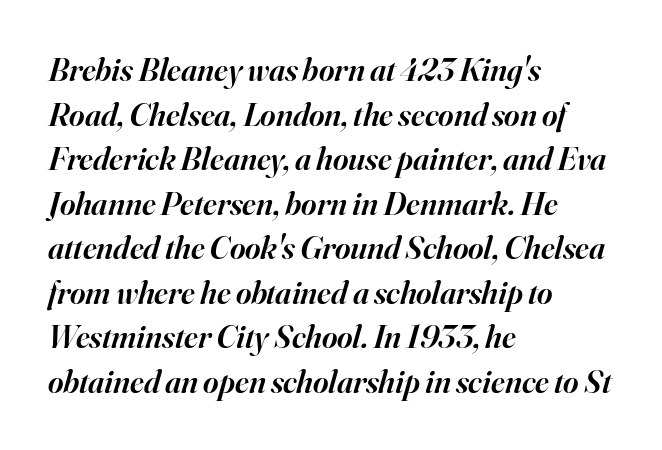
Q: Is the text bold? A: Semi-bold.
Q: Is the text italic (slanted)? A: Yes, it leans right by about 16 degrees.
Q: Is the typeface a serif or a sans-serif typeface? A: Serif.
Q: Is the text underlined? A: No.
Q: How is the paragraph aligned? A: Left-aligned.
Q: Is the spacing between letters normal or unusually wide? A: Normal.
Q: Is the spacing between lines tight, normal or loose? A: Normal.
Q: Width (condensed, normal, or wide)? A: Normal.
Q: Stroke contrast? A: High.
Q: x-height? A: Small.
Q: Monospaced? A: No.
